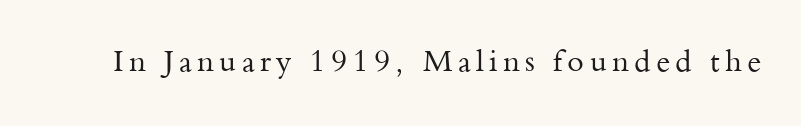
{"serif": "yes", "italic": "no", "bold": "no", "weight": "regular", "width": "normal", "stroke_contrast": "medium", "x_height": "small", "monospaced": "no", "underline": "no", "glyph_px": 30}
